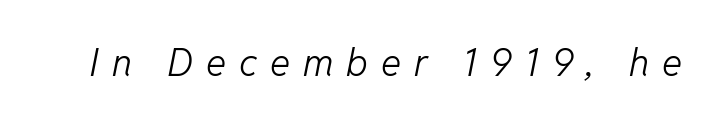
Q: Is the text bold? A: No.
Q: Is the text italic (slanted)? A: Yes, it leans right by about 11 degrees.
Q: Is the text underlined? A: No.
Q: Is the spacing between letters normal or unusually wide? A: Unusually wide.
Q: Width (condensed, normal, or wide)? A: Normal.
Q: Stroke contrast? A: Low.
Q: x-height? A: Medium.
Q: Monospaced? A: No.
